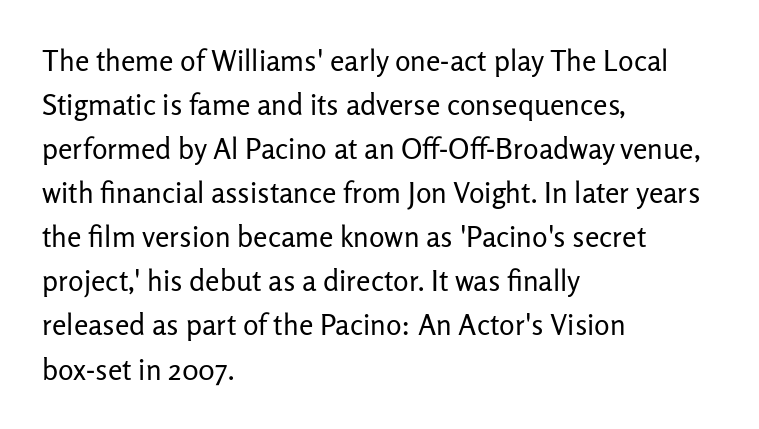
The image shows 29 px regular-weight sans-serif type, upright; set left-aligned, normal line spacing (1.52x), normal letter spacing, not underlined; low stroke contrast and a medium x-height.
